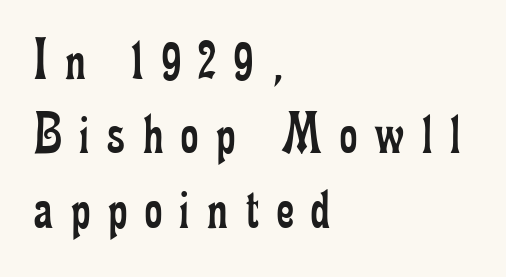
The image shows 60 px regular-weight, condensed serif type, upright; set left-aligned, line spacing 1.24x, unusually wide letter spacing (+0.3 em), not underlined; low stroke contrast and a small x-height.
